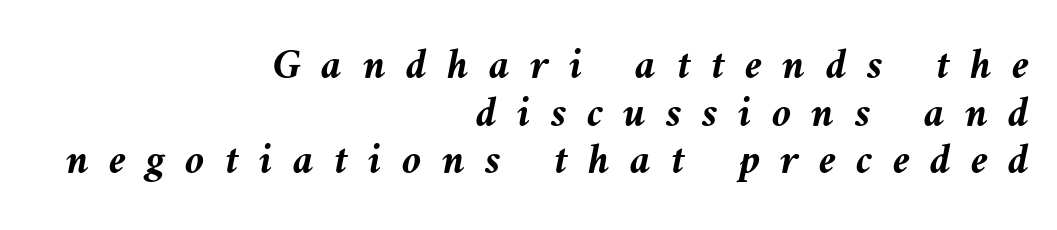
Q: Is the text bold? A: Yes.
Q: Is the text italic (slanted)? A: Yes, it leans left by about 10 degrees.
Q: Is the text underlined? A: No.
Q: How is the paragraph aligned? A: Right-aligned.
Q: Is the spacing between letters normal or unusually wide? A: Unusually wide.
Q: Is the spacing between lines tight, normal or loose? A: Tight.
Q: Width (condensed, normal, or wide)? A: Normal.
Q: Stroke contrast? A: Medium.
Q: x-height? A: Medium.
Q: Monospaced? A: No.
